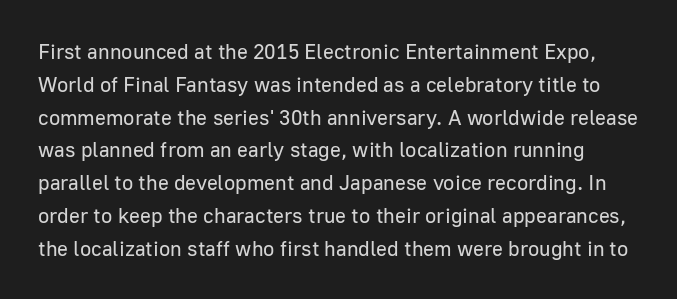
{"italic": "no", "bold": "no", "underline": "no", "line_spacing": "normal", "line_spacing_ratio": 1.56, "letter_spacing": "normal", "letter_spacing_em": 0.0, "glyph_px": 21}
